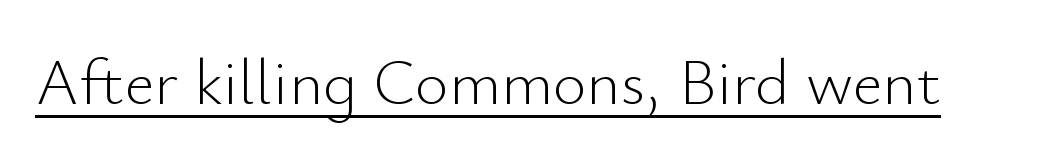
{"serif": "no", "italic": "no", "bold": "no", "weight": "light", "width": "normal", "stroke_contrast": "low", "x_height": "small", "monospaced": "no", "underline": "yes", "letter_spacing": "normal", "letter_spacing_em": 0.0, "glyph_px": 65}
